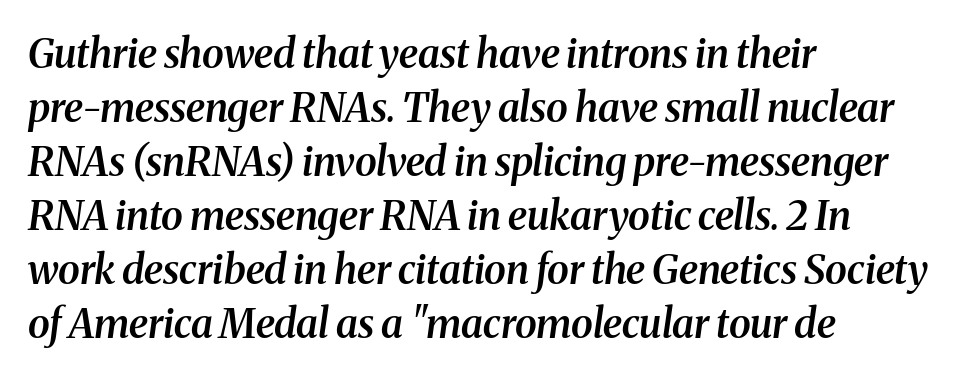
Q: Is the text bold? A: Semi-bold.
Q: Is the text italic (slanted)? A: Yes, it leans right by about 8 degrees.
Q: Is the typeface a serif or a sans-serif typeface? A: Serif.
Q: Is the text underlined? A: No.
Q: How is the paragraph aligned? A: Left-aligned.
Q: Is the spacing between letters normal or unusually wide? A: Normal.
Q: Is the spacing between lines tight, normal or loose? A: Normal.
Q: Width (condensed, normal, or wide)? A: Normal.
Q: Stroke contrast? A: Medium.
Q: x-height? A: Medium.
Q: Monospaced? A: No.
